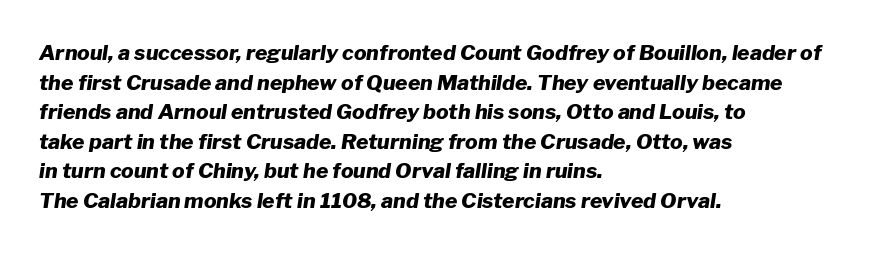
Q: Is the text bold? A: Yes.
Q: Is the text italic (slanted)? A: Yes, it leans right by about 8 degrees.
Q: Is the text underlined? A: No.
Q: How is the paragraph aligned? A: Left-aligned.
Q: Is the spacing between letters normal or unusually wide? A: Normal.
Q: Is the spacing between lines tight, normal or loose? A: Normal.
